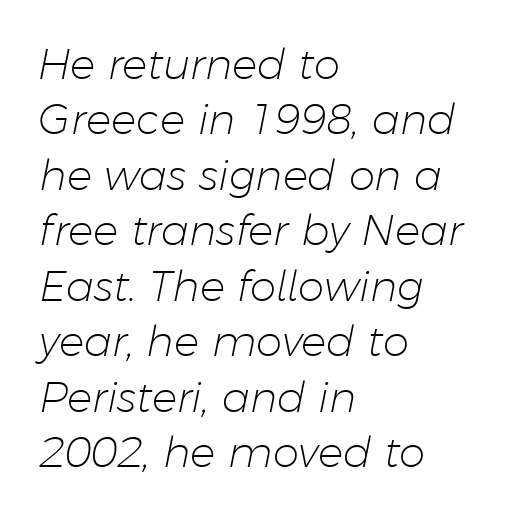
Is the letter spacing exaggerated? No — it looks like the ordinary default. Has an underline been added? It has not. The glyphs look as if they've been sheared to an angle. Varying glyph widths throughout — classic text-font behaviour.
